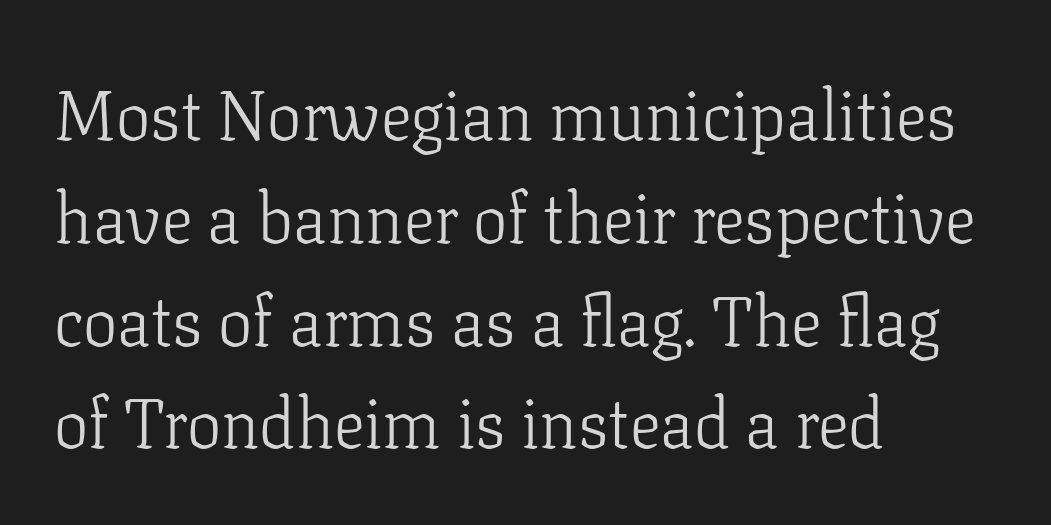
{"serif": "yes", "italic": "no", "bold": "no", "weight": "light", "width": "normal", "stroke_contrast": "low", "x_height": "medium", "monospaced": "no", "underline": "no", "align": "left", "line_spacing": "normal", "line_spacing_ratio": 1.49, "letter_spacing": "normal", "letter_spacing_em": 0.0, "glyph_px": 69}
